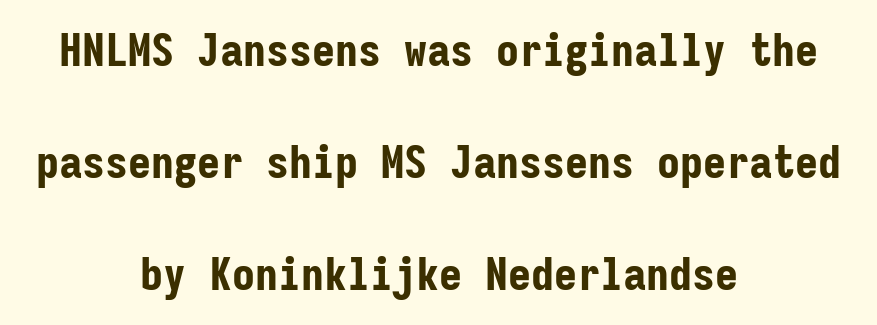
Q: Is the text bold? A: Yes.
Q: Is the text italic (slanted)? A: No, it is upright.
Q: Is the typeface a serif or a sans-serif typeface? A: Sans-serif.
Q: Is the text underlined? A: No.
Q: How is the paragraph aligned? A: Centered.
Q: Is the spacing between letters normal or unusually wide? A: Normal.
Q: Is the spacing between lines tight, normal or loose? A: Loose.
Q: Width (condensed, normal, or wide)? A: Condensed.
Q: Stroke contrast? A: Low.
Q: x-height? A: Medium.
Q: Monospaced? A: Yes.
